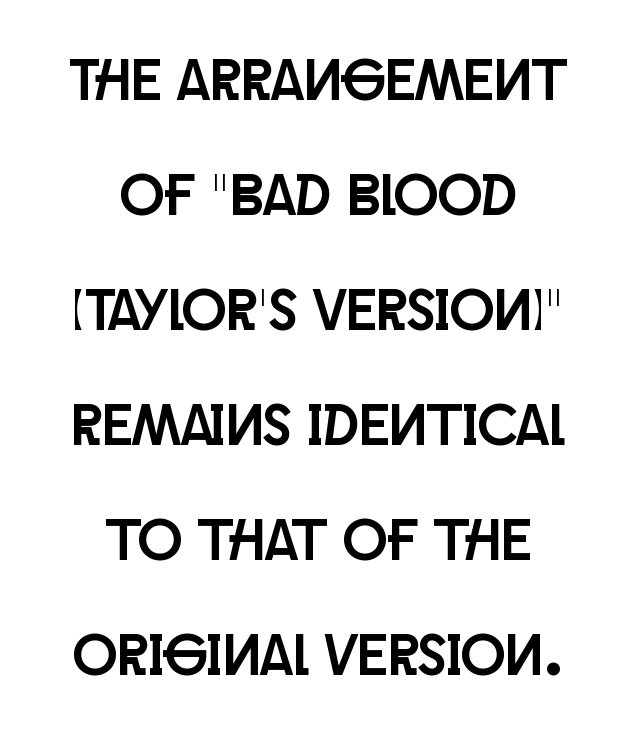
{"serif": "no", "italic": "no", "width": "condensed", "stroke_contrast": "low", "x_height": "large", "monospaced": "no", "underline": "no", "align": "center", "line_spacing": "loose", "line_spacing_ratio": 1.95, "letter_spacing": "normal", "letter_spacing_em": 0.0, "glyph_px": 59}
